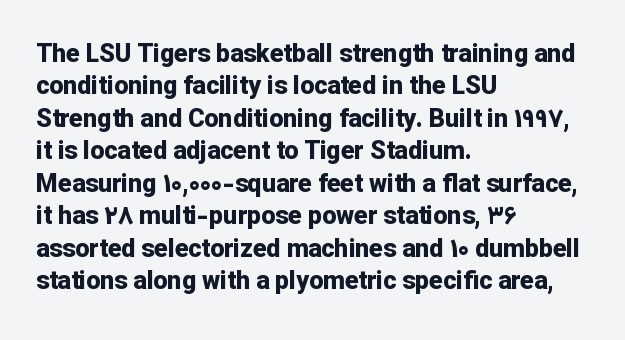
{"italic": "no", "bold": "yes", "underline": "no", "align": "left", "line_spacing": "normal", "line_spacing_ratio": 1.3, "letter_spacing": "normal", "letter_spacing_em": 0.0, "glyph_px": 25}
